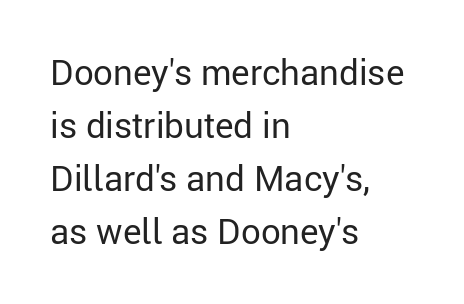
{"serif": "no", "italic": "no", "bold": "no", "weight": "regular", "width": "normal", "stroke_contrast": "low", "x_height": "medium", "monospaced": "no", "underline": "no", "align": "left", "line_spacing": "normal", "line_spacing_ratio": 1.51, "letter_spacing": "normal", "letter_spacing_em": 0.0, "glyph_px": 35}
